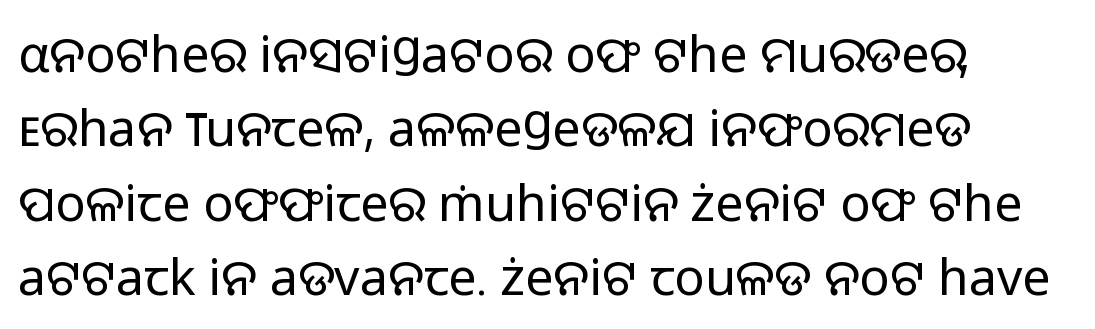
The image shows 50 px regular-weight sans-serif type, upright; set left-aligned, normal line spacing (1.49x), normal letter spacing, not underlined; low stroke contrast and a medium x-height.
